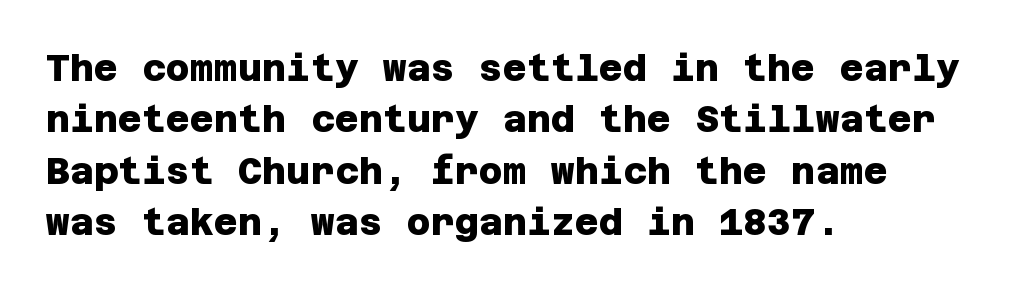
{"serif": "no", "bold": "yes", "weight": "heavy", "width": "normal", "stroke_contrast": "low", "x_height": "large", "underline": "no", "align": "left", "line_spacing": "normal", "line_spacing_ratio": 1.39, "letter_spacing": "normal", "letter_spacing_em": 0.0, "glyph_px": 37}
